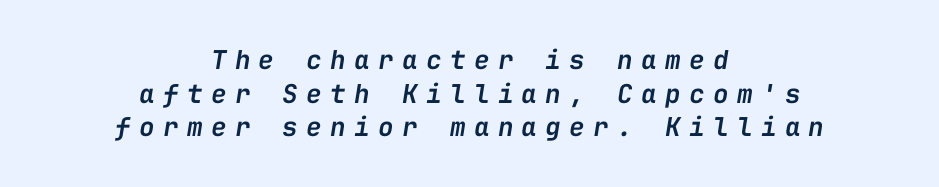
The image shows 26 px text type, italic (leaning right); set centered, normal line spacing (1.29x), unusually wide letter spacing (+0.32 em), not underlined.
